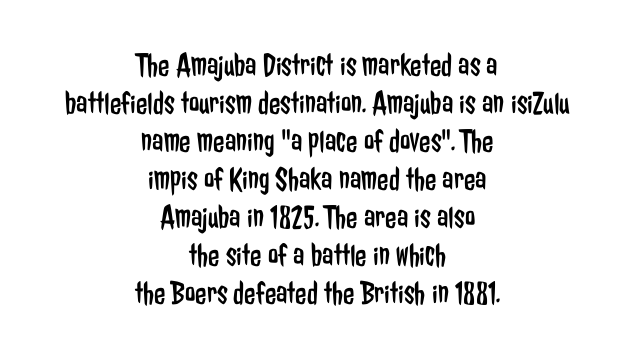
{"serif": "no", "italic": "no", "bold": "no", "weight": "regular", "width": "condensed", "stroke_contrast": "low", "x_height": "medium", "monospaced": "no", "underline": "no", "align": "center", "line_spacing": "tight", "line_spacing_ratio": 1.15, "letter_spacing": "normal", "letter_spacing_em": 0.0, "glyph_px": 33}
